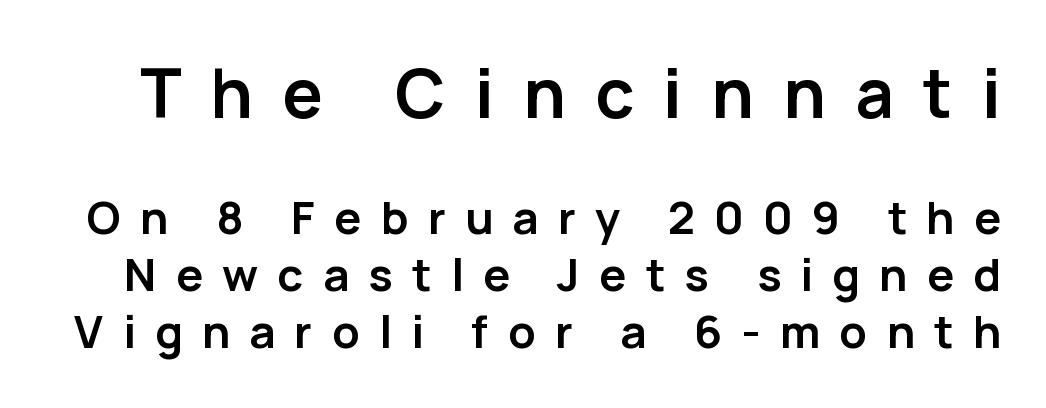
Q: Is the text bold? A: Yes.
Q: Is the text italic (slanted)? A: No, it is upright.
Q: Is the typeface a serif or a sans-serif typeface? A: Sans-serif.
Q: Is the text underlined? A: No.
Q: Is the spacing between letters normal or unusually wide? A: Unusually wide.
Q: Is the spacing between lines tight, normal or loose? A: Normal.
Q: Which block of text is set in a larger size, the first (top) or the second (bottom)? A: The first (top) one.
Q: Width (condensed, normal, or wide)? A: Normal.
Q: Stroke contrast? A: Low.
Q: x-height? A: Medium.
Q: Monospaced? A: No.
